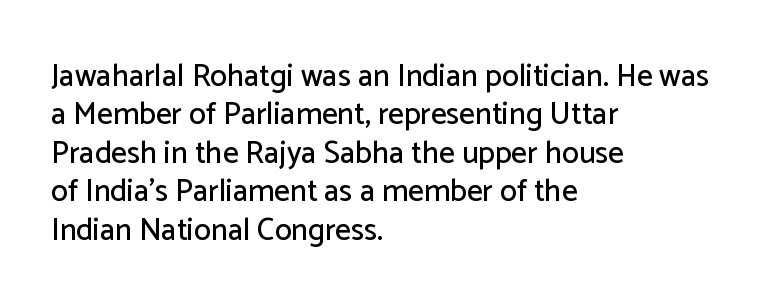
Q: Is the text italic (slanted)? A: No, it is upright.
Q: Is the typeface a serif or a sans-serif typeface? A: Sans-serif.
Q: Is the text underlined? A: No.
Q: How is the paragraph aligned? A: Left-aligned.
Q: Is the spacing between letters normal or unusually wide? A: Normal.
Q: Width (condensed, normal, or wide)? A: Normal.
Q: Stroke contrast? A: Low.
Q: x-height? A: Medium.
Q: Monospaced? A: No.
